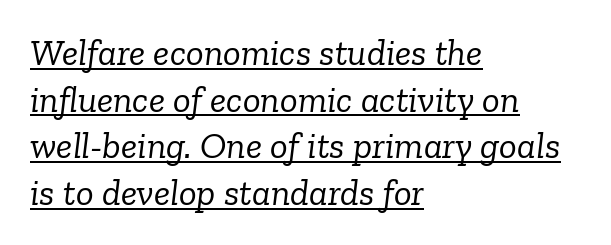
The image shows 37 px light serif type, italic (leaning right); set left-aligned, normal line spacing (1.26x), normal letter spacing, underlined; low stroke contrast and a medium x-height.
